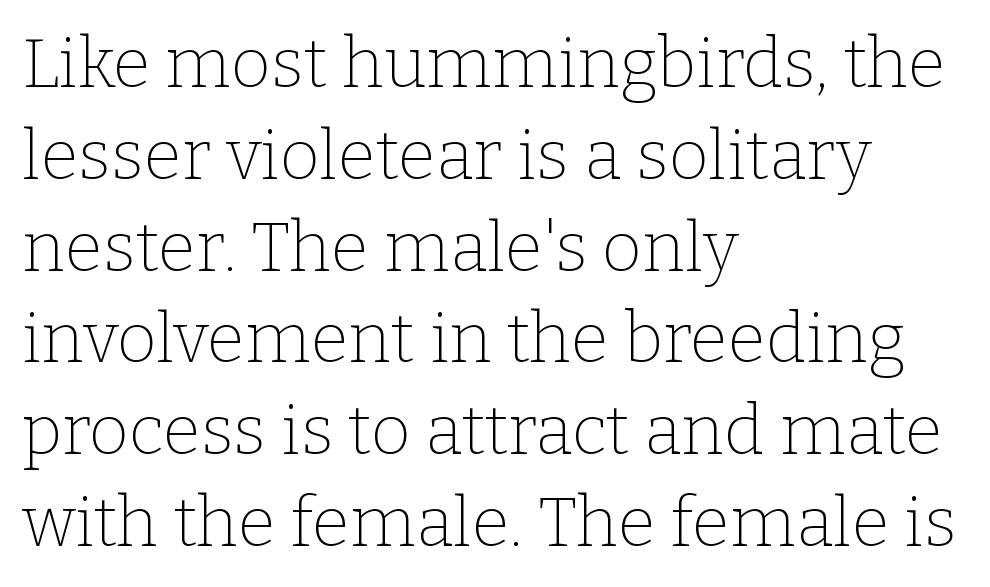
{"serif": "yes", "italic": "no", "bold": "no", "weight": "thin", "width": "normal", "stroke_contrast": "low", "x_height": "medium", "monospaced": "no", "underline": "no", "align": "left", "line_spacing": "normal", "line_spacing_ratio": 1.33, "letter_spacing": "normal", "letter_spacing_em": 0.0, "glyph_px": 69}
